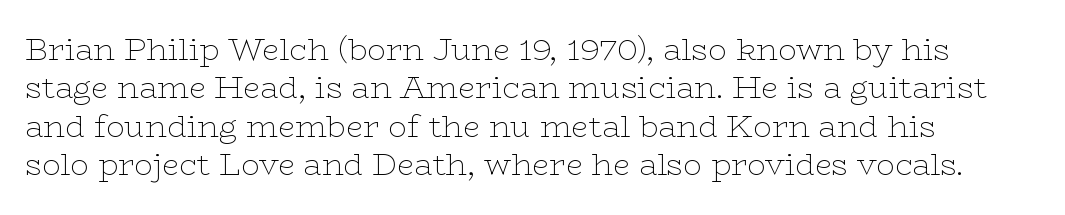
{"serif": "yes", "italic": "no", "bold": "no", "weight": "thin", "width": "wide", "stroke_contrast": "low", "x_height": "medium", "monospaced": "no", "underline": "no", "align": "left", "line_spacing_ratio": 1.24, "letter_spacing": "normal", "letter_spacing_em": 0.0, "glyph_px": 31}
